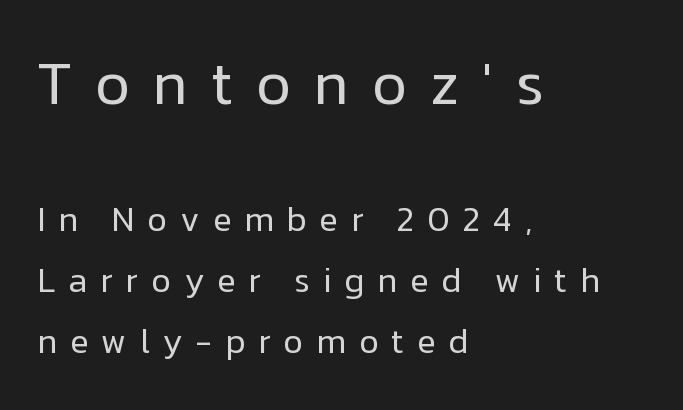
Character widths vary here, with narrow letters taking less room than wide ones. Typesetter's note — upper block bumped up in size, lower block left smaller. The specimen reads as upright at a glance. Summary of weight: not heavy and not bold.
